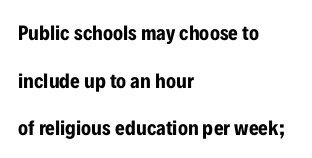
These lines are set flush left with a ragged right edge. Is the letter spacing exaggerated? No — it looks like the ordinary default. On the weight axis this lands at bold, roughly 700. This is roman type, the default non-slanted kind. Lines of text with bare space underneath.
